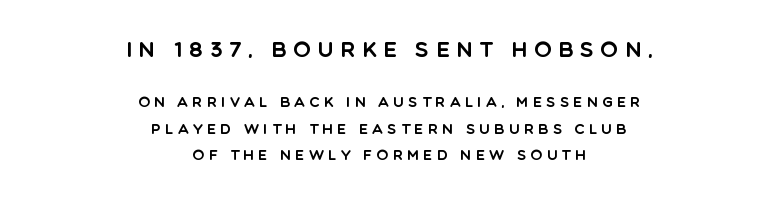
Does the lettering tilt? It doesn't — this is upright. These lines are centered, leaving both edges ragged. Glyph-to-glyph distance is far greater than everyday printed text. A student would notice the top passage is typeset larger than what follows. Honestly, there is no underline to notice here at all.
